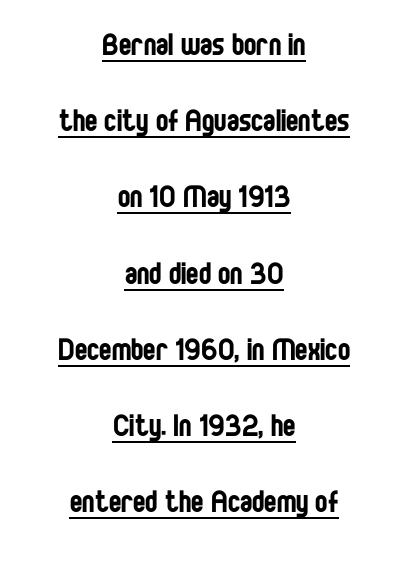
The image shows 37 px regular-weight, condensed sans-serif type, upright; set centered, loose line spacing (2.06x), normal letter spacing, underlined; low stroke contrast and a large x-height.
